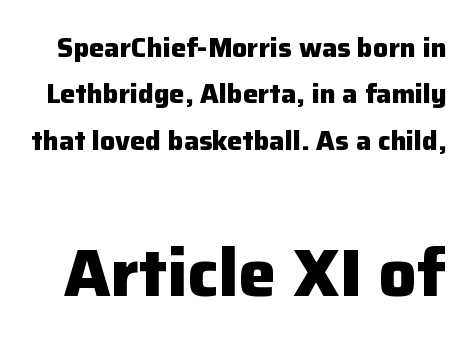
The image shows 67 px heavy sans-serif type, upright; set line spacing 1.72x, normal letter spacing, not underlined; the second (bottom) block is 2.48x larger; low stroke contrast and a medium x-height.
